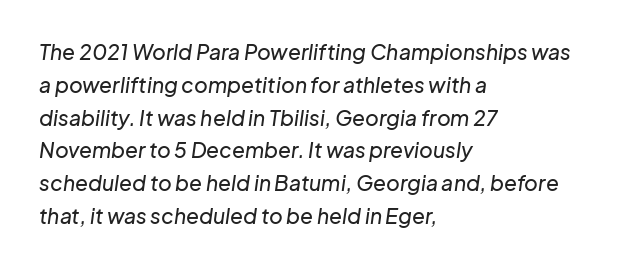
{"italic": "yes", "lean": "right", "slant_degrees": 8, "underline": "no", "align": "left", "line_spacing": "normal", "line_spacing_ratio": 1.56, "letter_spacing": "normal", "letter_spacing_em": 0.0, "glyph_px": 21}
